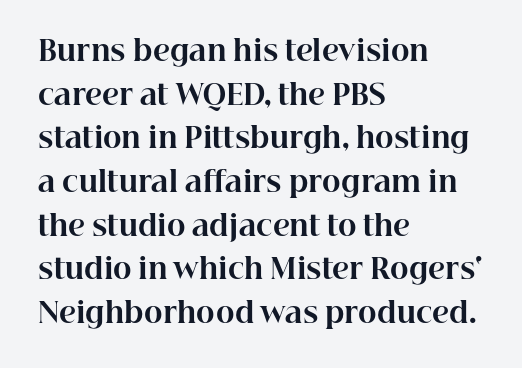
The image shows 28 px bold serif type, upright; set left-aligned, normal line spacing (1.56x), normal letter spacing, not underlined; high stroke contrast and a medium x-height.
